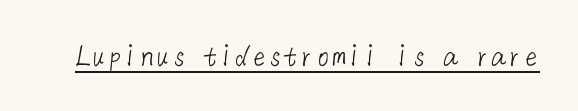
The image shows 32 px light sans-serif type; set normal letter spacing, underlined; low stroke contrast and a medium x-height.
